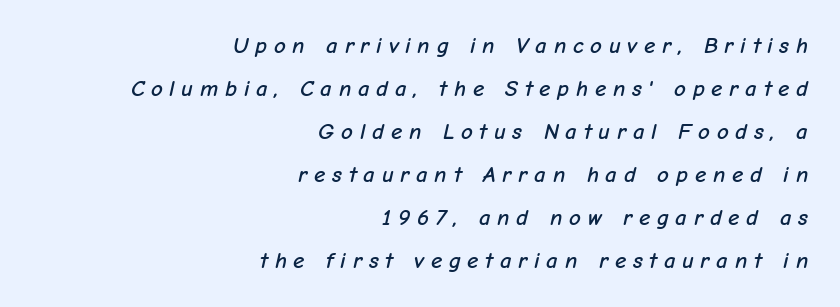
This rendering widens character spacing well past its baseline value. The text carries the slant typical of an italic or oblique font. The baseline area is clear. This rendering uses right alignment, leaving the left contour irregular.
